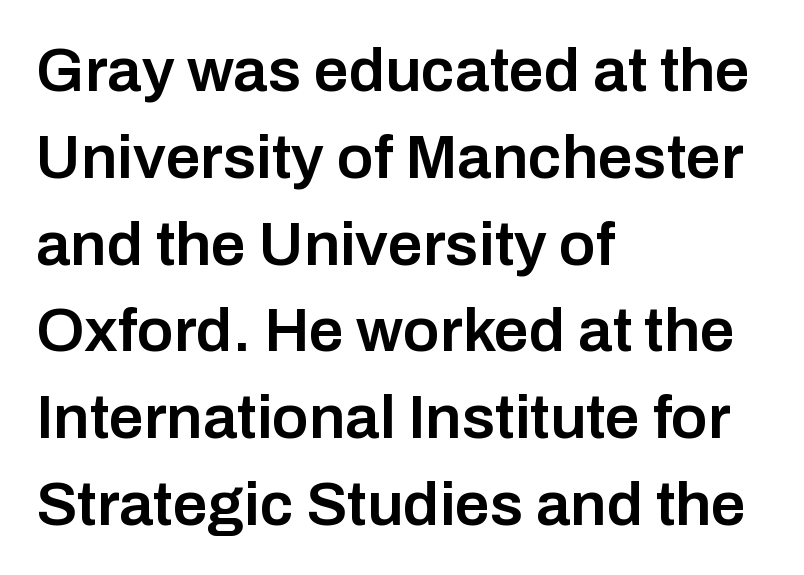
{"serif": "no", "italic": "no", "bold": "semi", "weight": "semibold", "width": "normal", "stroke_contrast": "low", "x_height": "medium", "monospaced": "no", "underline": "no", "align": "left", "line_spacing": "normal", "line_spacing_ratio": 1.4, "letter_spacing": "normal", "letter_spacing_em": 0.0, "glyph_px": 62}
